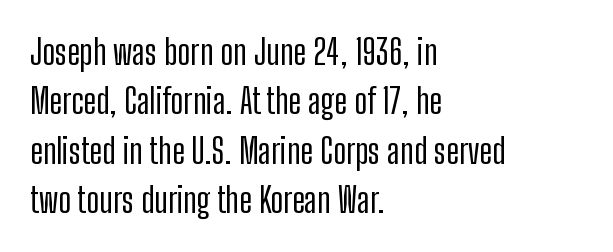
The typesetter chose a ragged-right arrangement here. Looks like regular typesetting: each glyph gets only the width it needs. Unmarked baselines from the first word to the last. Regular leading.
